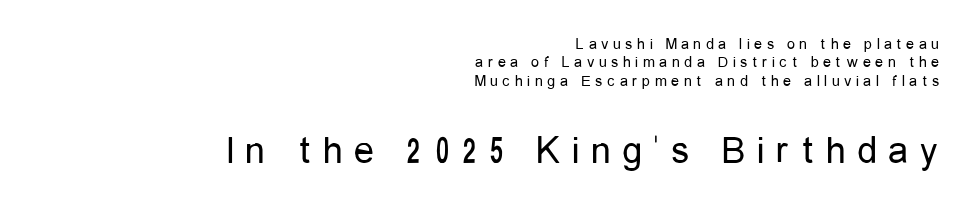
{"serif": "no", "italic": "no", "bold": "no", "weight": "regular", "width": "condensed", "stroke_contrast": "low", "x_height": "medium", "monospaced": "no", "underline": "no", "align": "right", "line_spacing": "tight", "line_spacing_ratio": 1.15, "letter_spacing": "wide", "letter_spacing_em": 0.29, "larger_block": "second", "size_ratio": 2.5, "glyph_px": 40}
